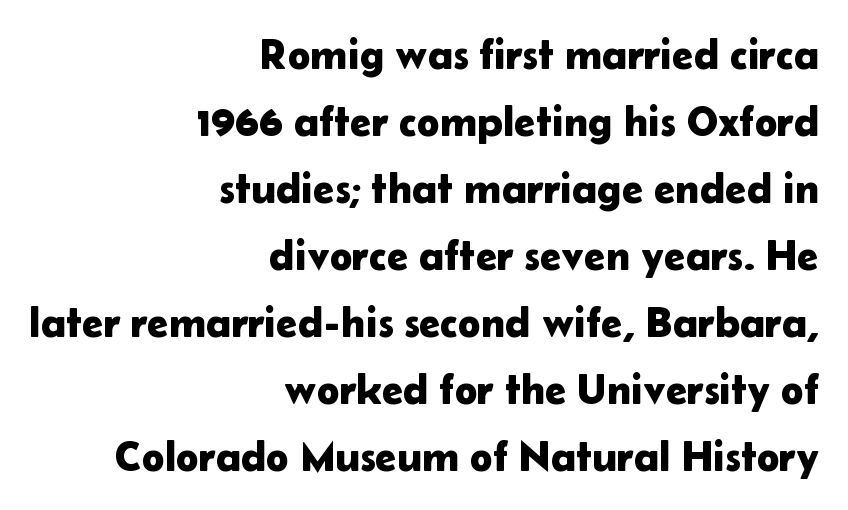
The image shows 43 px sans-serif type, upright; set right-aligned, normal line spacing (1.56x), normal letter spacing, not underlined; low stroke contrast and a medium x-height.
